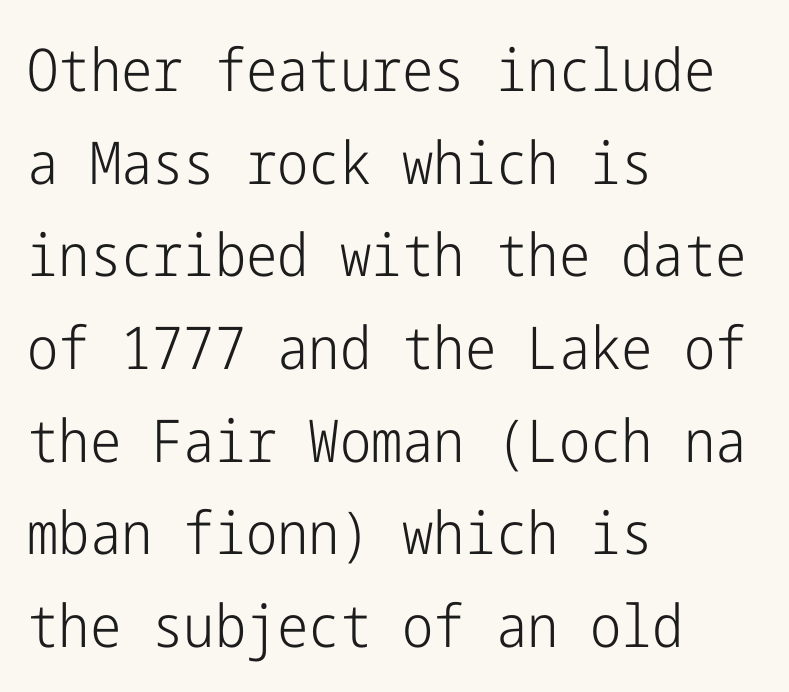
Q: Is the text bold? A: No.
Q: Is the text italic (slanted)? A: No, it is upright.
Q: Is the typeface a serif or a sans-serif typeface? A: Sans-serif.
Q: Is the text underlined? A: No.
Q: How is the paragraph aligned? A: Left-aligned.
Q: Is the spacing between letters normal or unusually wide? A: Normal.
Q: Is the spacing between lines tight, normal or loose? A: Normal.
Q: Width (condensed, normal, or wide)? A: Condensed.
Q: Stroke contrast? A: Low.
Q: x-height? A: Medium.
